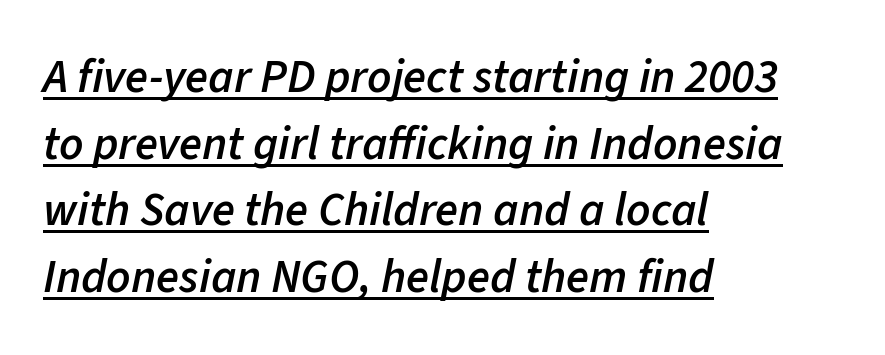
{"italic": "yes", "lean": "right", "slant_degrees": 11, "bold": "semi", "weight": "semibold", "width": "normal", "stroke_contrast": "low", "x_height": "medium", "monospaced": "no", "underline": "yes", "align": "left", "line_spacing": "normal", "line_spacing_ratio": 1.42, "letter_spacing": "normal", "letter_spacing_em": 0.0, "glyph_px": 47}
